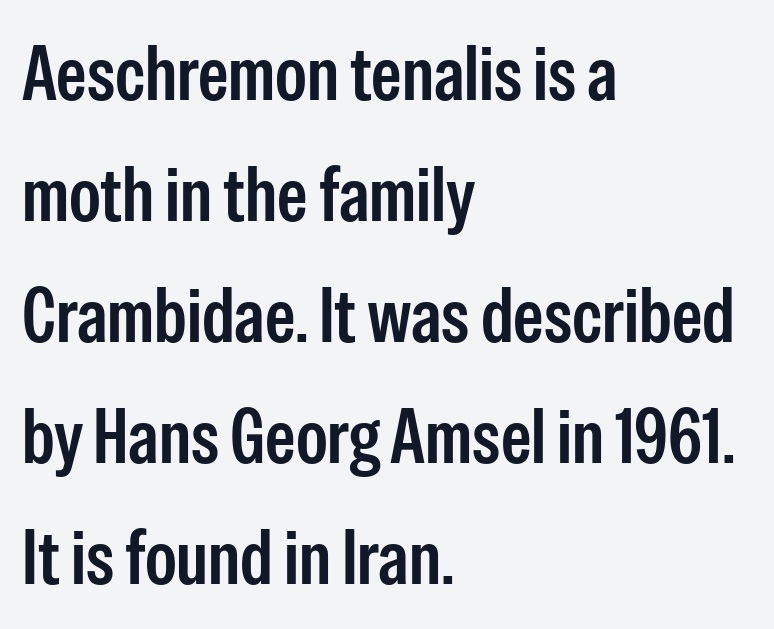
{"serif": "no", "italic": "no", "width": "condensed", "stroke_contrast": "low", "x_height": "medium", "monospaced": "no", "underline": "no", "align": "left", "line_spacing": "normal", "line_spacing_ratio": 1.57, "letter_spacing": "normal", "letter_spacing_em": 0.0, "glyph_px": 77}
